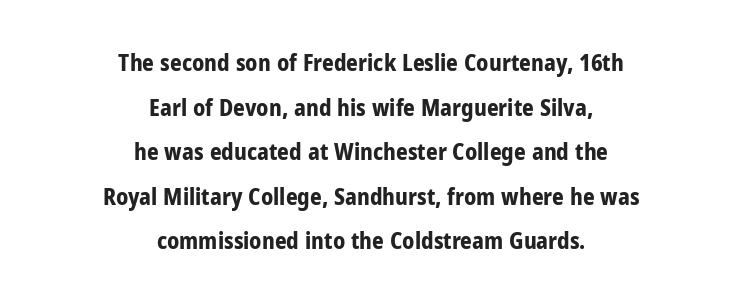
The image shows 23 px bold type, upright; set centered, loose line spacing (1.94x), normal letter spacing, not underlined.
